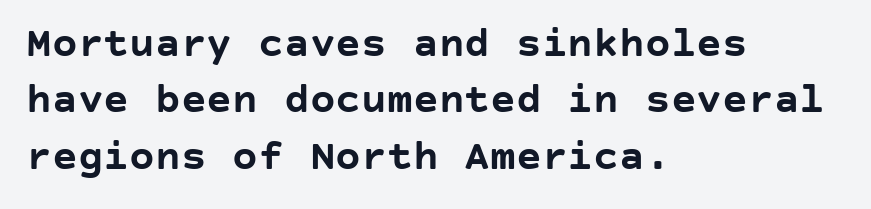
The compositor pushed each line to the left boundary. Characters remain perfectly vertical along every line. The letters carry no serifs — their stems end cleanly without finishing strokes. Words float on clear page, feet unadorned. Every letter is thick-stroked: bold, no question. What stands out about the letter spacing? Nothing — it is the standard amount.
